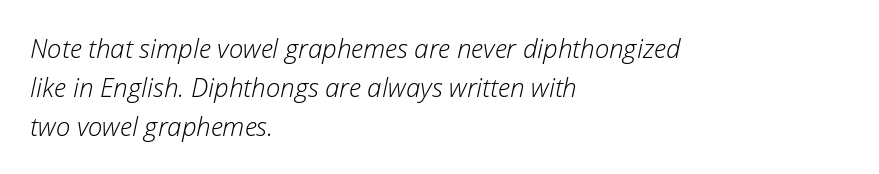
Q: Is the text bold? A: No.
Q: Is the text italic (slanted)? A: Yes, it leans right by about 12 degrees.
Q: Is the text underlined? A: No.
Q: How is the paragraph aligned? A: Left-aligned.
Q: Is the spacing between letters normal or unusually wide? A: Normal.
Q: Is the spacing between lines tight, normal or loose? A: Normal.
